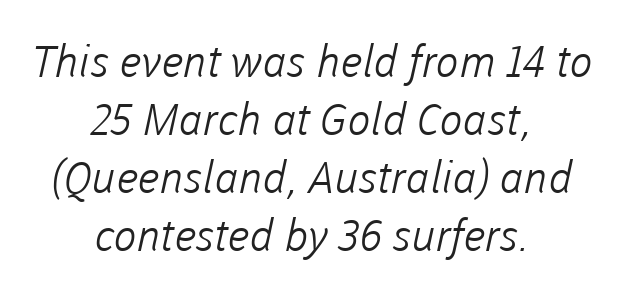
The area under the type is left untouched. The setting favours the middle, as headings and verse often do. This rendering employs a face without finishing strokes, i.e., a sans-serif. Successive baselines arrive at the customary interval. The typesetting does not lean heavy: it is not bold.
